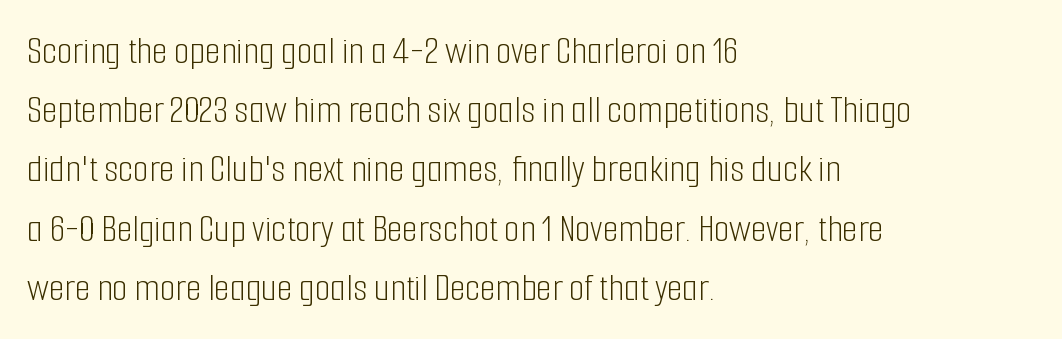
I'd call this a sans setting — the letters go barefoot. This rendering features lettering with no underline. In terms of posture, this sample is upright. Stems and bowls with no extra thickness — not bold.
